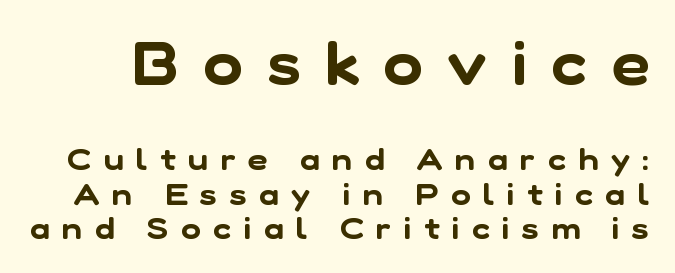
The words here are not underlined. Very little white space separates one row of letters from the next. Here the glyphs are tracked loosely, breaking word shapes into spaced letters. Looks like regular typesetting: each glyph gets only the width it needs.
